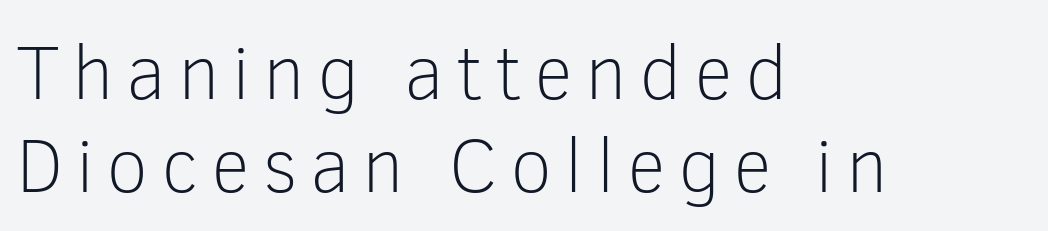
The image shows 77 px light sans-serif type, upright; set left-aligned, line spacing 1.21x, not underlined; low stroke contrast and a medium x-height.
